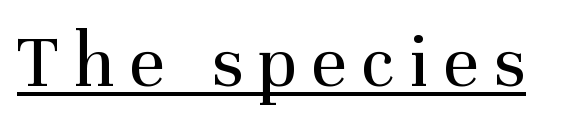
{"serif": "yes", "italic": "no", "bold": "no", "weight": "regular", "width": "normal", "stroke_contrast": "medium", "x_height": "medium", "monospaced": "no", "underline": "yes", "glyph_px": 78}
